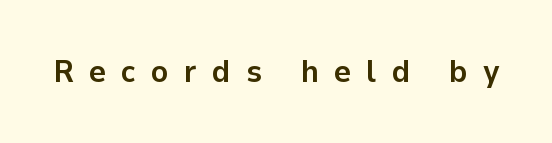
The designer went with a sans here, leaving each stem footless. The letters stand straight up with perfectly vertical stems. The sample has been set heavy, in full bold. Descenders hang freely into open space. The face used here is rendered with a markedly widened letterfit. The letters advance in unequal steps, a hallmark of proportional type.
